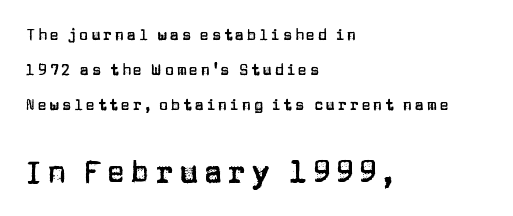
The image shows 30 px sans-serif type, upright; set left-aligned, loose line spacing (2.33x), not underlined; the second (bottom) block is 2.0x larger; low stroke contrast and a large x-height.
